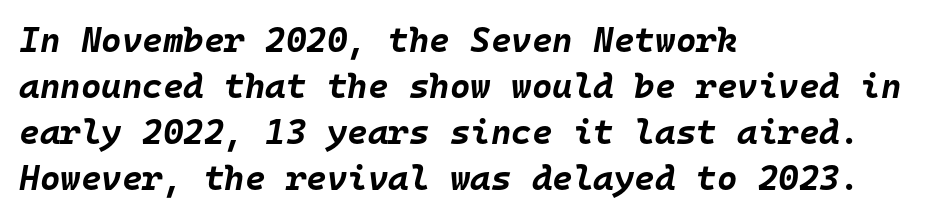
Think of a typewriter: that constant character pitch is what you see here. As a designer I'd log this as weight 700, bold. Quick note: underline off. There's an unmistakable incline to the writing here.
